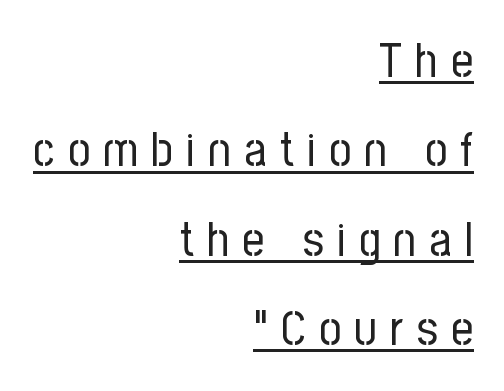
The image shows 48 px regular-weight, condensed sans-serif type, upright; set right-aligned, line spacing 1.86x, unusually wide letter spacing (+0.28 em), underlined; low stroke contrast and a medium x-height.
